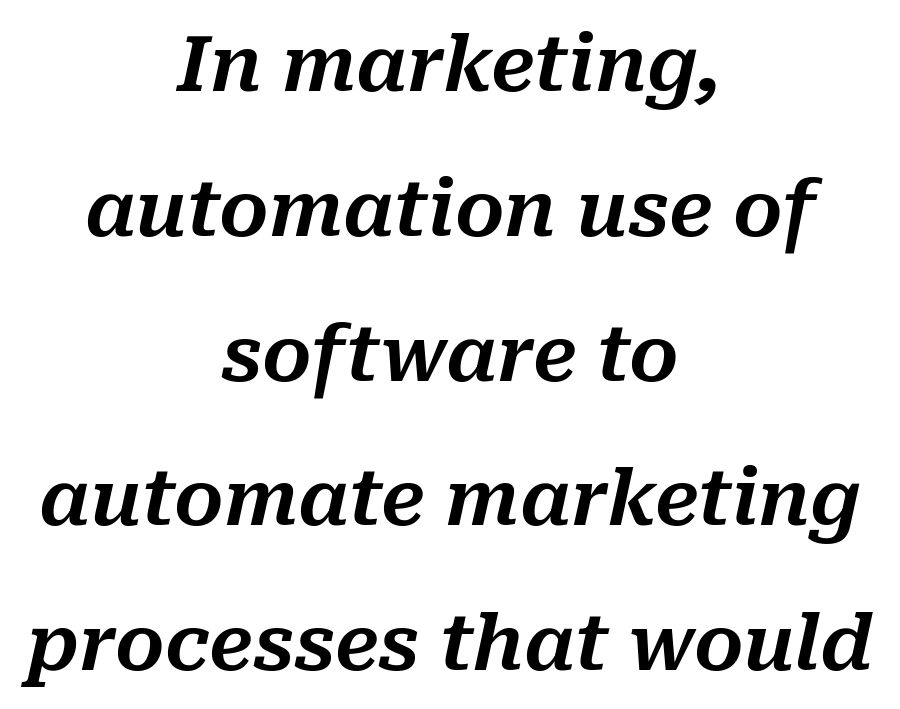
Q: Is the text italic (slanted)? A: Yes, it leans right by about 10 degrees.
Q: Is the text underlined? A: No.
Q: How is the paragraph aligned? A: Centered.
Q: Is the spacing between letters normal or unusually wide? A: Normal.
Q: Width (condensed, normal, or wide)? A: Normal.
Q: Stroke contrast? A: Medium.
Q: x-height? A: Medium.
Q: Monospaced? A: No.
